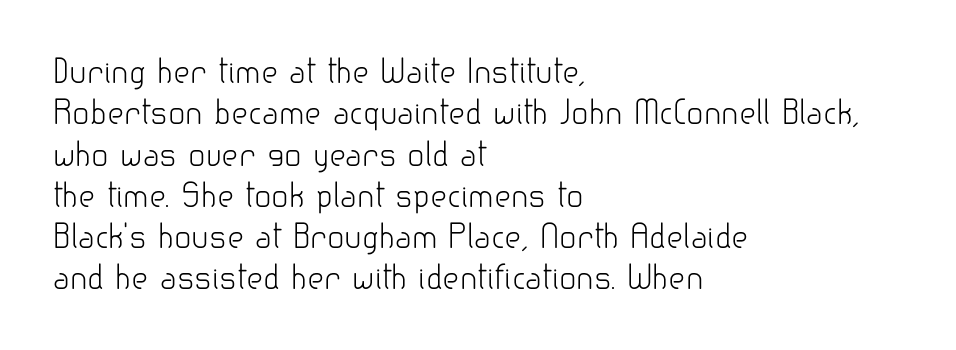
Is the type heavy? It reads as light-to-regular instead. A typesetter would call this proportional, since set widths differ per character. The space beneath each line is pristine and unruled. Spacing between characters is what you'd get straight out of the box. Style check: upright. Whoever set this chose a conventional vertical rhythm.
